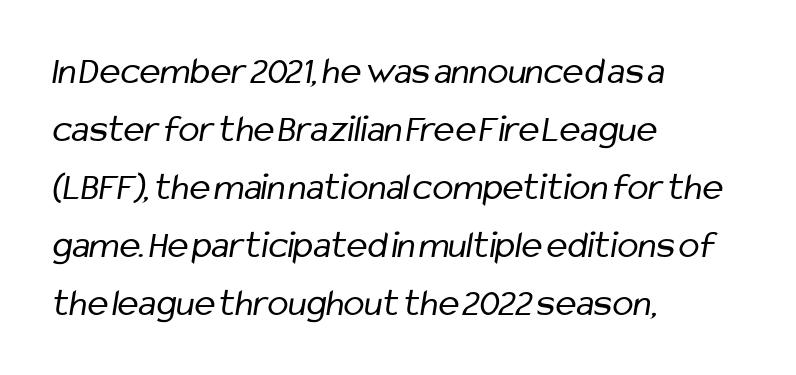
{"serif": "no", "bold": "no", "weight": "regular", "width": "condensed", "stroke_contrast": "low", "x_height": "medium", "monospaced": "no", "underline": "no", "align": "left", "line_spacing": "normal", "line_spacing_ratio": 1.49, "letter_spacing": "normal", "letter_spacing_em": 0.0, "glyph_px": 39}
